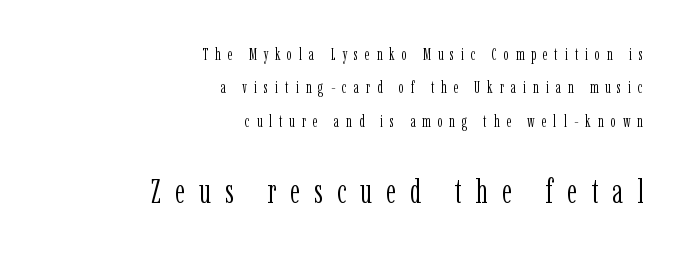
{"serif": "yes", "italic": "no", "bold": "no", "weight": "light", "width": "condensed", "stroke_contrast": "low", "x_height": "medium", "monospaced": "no", "underline": "no", "align": "right", "line_spacing": "loose", "line_spacing_ratio": 2.09, "letter_spacing": "wide", "letter_spacing_em": 0.43, "larger_block": "second", "size_ratio": 2.06, "glyph_px": 33}
